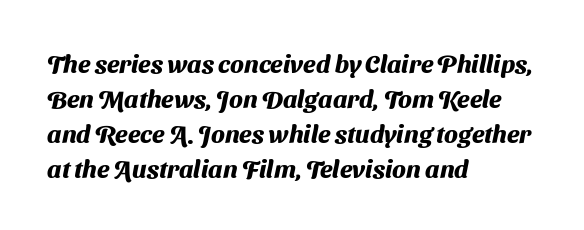
Vertically, the passage feels balanced, rows spaced as you'd expect. Each glyph is drawn with heavy, bold strokes. A classic flush-left, rag-right setting is used for this passage. The specimen omits any rule beneath the text block's lines.
